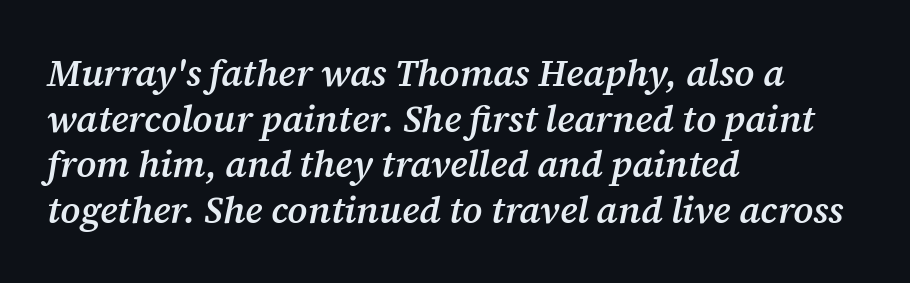
The image shows 37 px semibold serif type, italic (leaning right); set left-aligned, line spacing 1.23x, normal letter spacing, not underlined; medium stroke contrast and a medium x-height.
